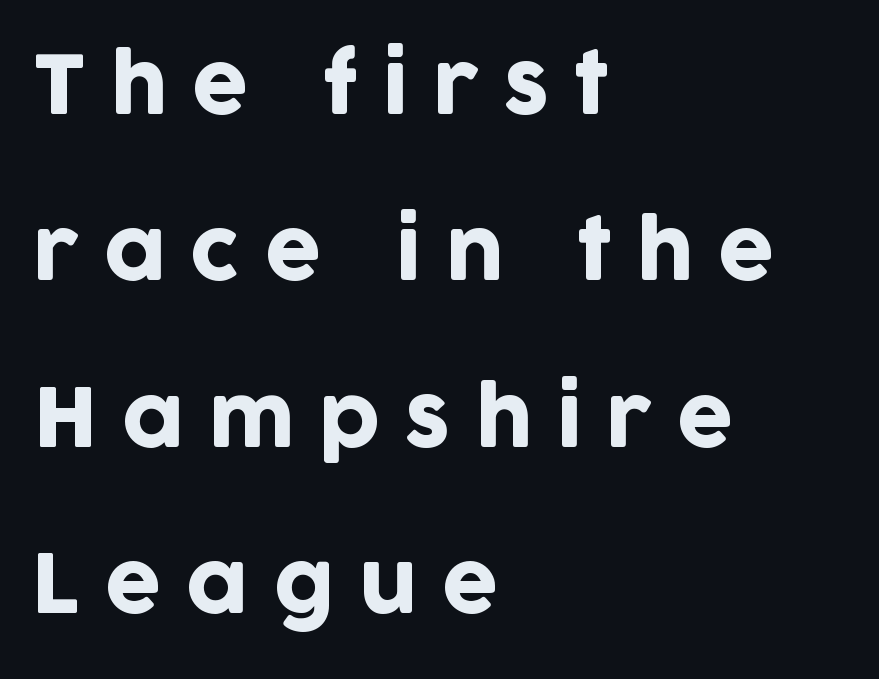
The image shows 80 px sans-serif type, upright; set left-aligned, loose line spacing (2.08x), unusually wide letter spacing (+0.31 em), not underlined; low stroke contrast and a large x-height.
